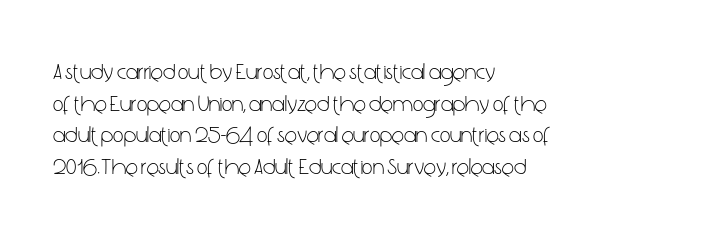
The strokes are not fattened; the text isn't bold. Beneath every word, the page is bare. Every row of glyphs begins at an identical x-position on the left. In terms of posture, this sample is upright.
